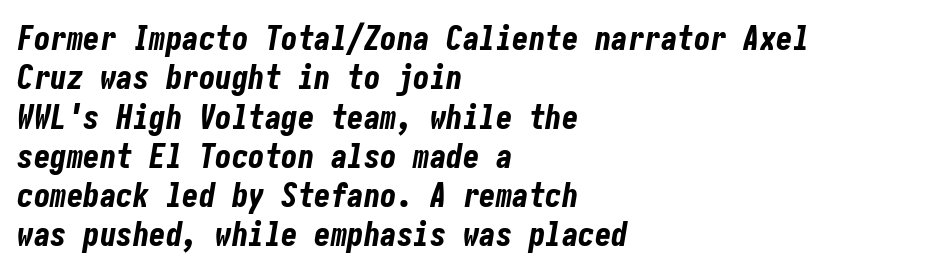
The image shows 33 px bold, condensed type, italic (leaning right); set left-aligned, line spacing 1.19x, normal letter spacing, not underlined; low stroke contrast and a medium x-height.
